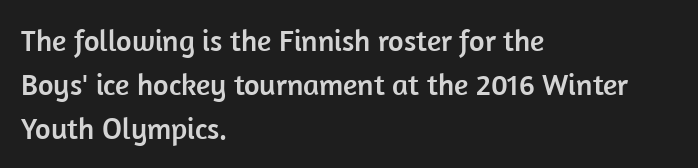
The letterforms sit shoulder to shoulder at normal distance. Is there any slant? The stems are plumb. Each row of text sits above clean, open space. Does the copy run flush right? No — it runs flush left. Regarding leading, the lines here are spaced in the standard way.
